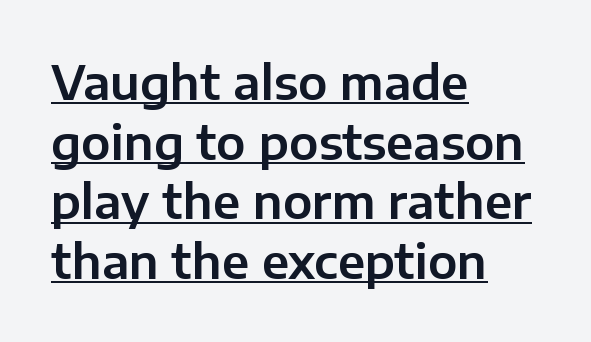
The image shows 47 px sans-serif type, upright; set left-aligned, normal line spacing (1.27x), normal letter spacing, underlined; low stroke contrast and a medium x-height.
